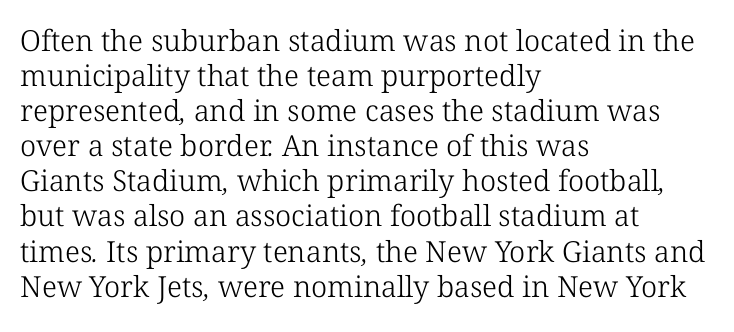
Q: Is the text bold? A: No.
Q: Is the typeface a serif or a sans-serif typeface? A: Serif.
Q: Is the text underlined? A: No.
Q: How is the paragraph aligned? A: Left-aligned.
Q: Is the spacing between letters normal or unusually wide? A: Normal.
Q: Width (condensed, normal, or wide)? A: Normal.
Q: Stroke contrast? A: Low.
Q: x-height? A: Medium.
Q: Monospaced? A: No.
